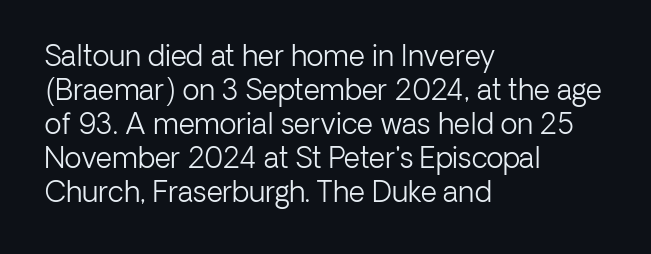
Q: Is the text bold? A: No.
Q: Is the text italic (slanted)? A: No, it is upright.
Q: Is the typeface a serif or a sans-serif typeface? A: Sans-serif.
Q: Is the text underlined? A: No.
Q: How is the paragraph aligned? A: Left-aligned.
Q: Is the spacing between letters normal or unusually wide? A: Normal.
Q: Width (condensed, normal, or wide)? A: Normal.
Q: Stroke contrast? A: Low.
Q: x-height? A: Medium.
Q: Monospaced? A: No.
